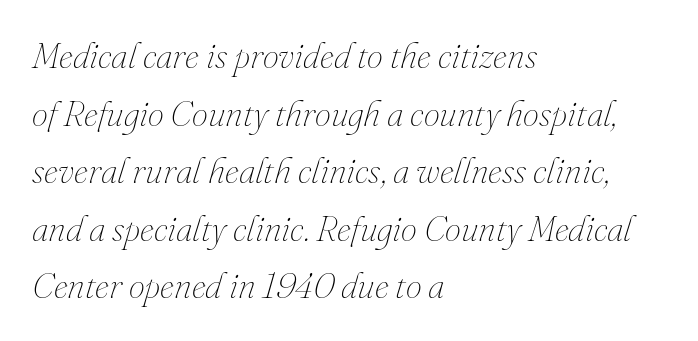
{"italic": "yes", "lean": "right", "slant_degrees": 16, "bold": "no", "weight": "thin", "width": "normal", "stroke_contrast": "medium", "x_height": "small", "monospaced": "no", "underline": "no", "align": "left", "line_spacing": "normal", "line_spacing_ratio": 1.6, "letter_spacing": "normal", "letter_spacing_em": 0.0, "glyph_px": 36}
